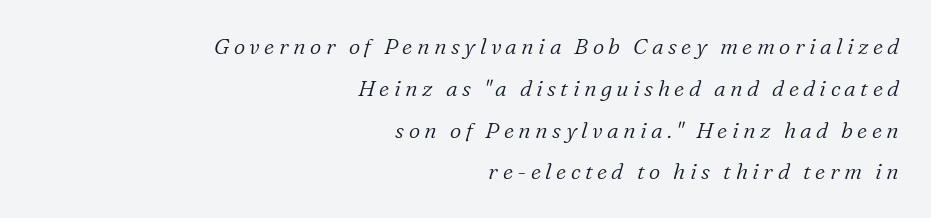
Q: Is the text bold? A: No.
Q: Is the text italic (slanted)? A: Yes, it leans right by about 16 degrees.
Q: Is the text underlined? A: No.
Q: How is the paragraph aligned? A: Right-aligned.
Q: Is the spacing between letters normal or unusually wide? A: Unusually wide.
Q: Is the spacing between lines tight, normal or loose? A: Loose.
